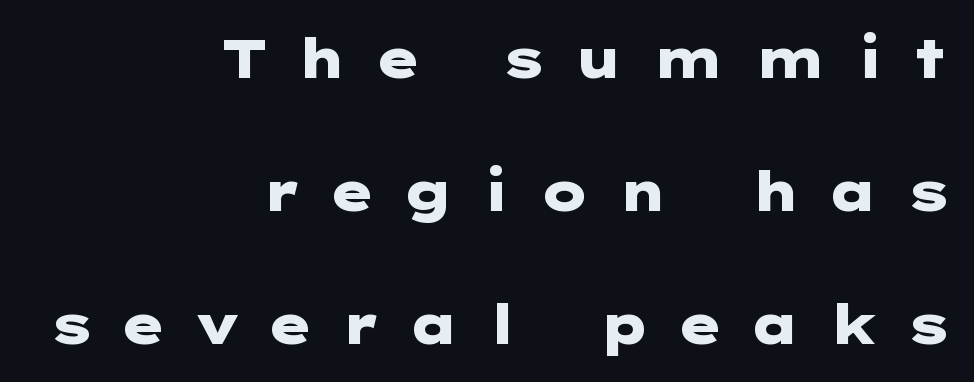
{"serif": "no", "italic": "no", "bold": "yes", "weight": "heavy", "width": "wide", "stroke_contrast": "low", "x_height": "medium", "underline": "no", "align": "right", "line_spacing": "loose", "line_spacing_ratio": 2.46, "letter_spacing": "wide", "letter_spacing_em": 0.49, "glyph_px": 54}
